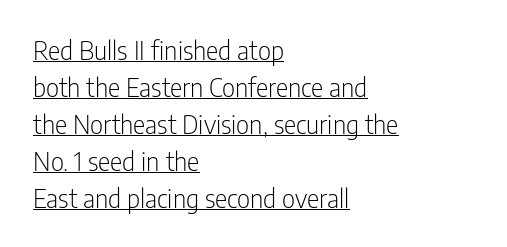
The image shows 26 px text type, upright; set left-aligned, normal line spacing (1.42x), normal letter spacing, underlined.
